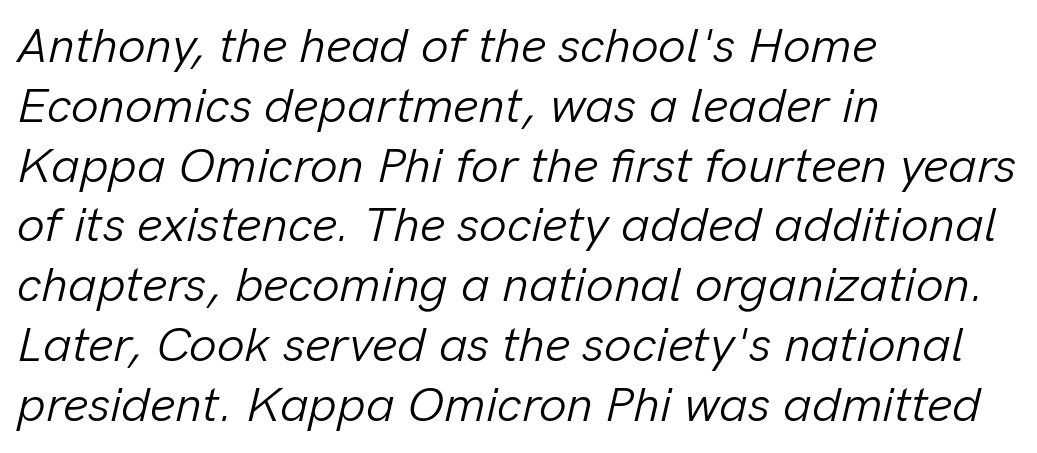
Q: Is the text bold? A: No.
Q: Is the text italic (slanted)? A: Yes, it leans right by about 13 degrees.
Q: Is the text underlined? A: No.
Q: How is the paragraph aligned? A: Left-aligned.
Q: Is the spacing between letters normal or unusually wide? A: Normal.
Q: Width (condensed, normal, or wide)? A: Normal.
Q: Stroke contrast? A: Low.
Q: x-height? A: Medium.
Q: Monospaced? A: No.
